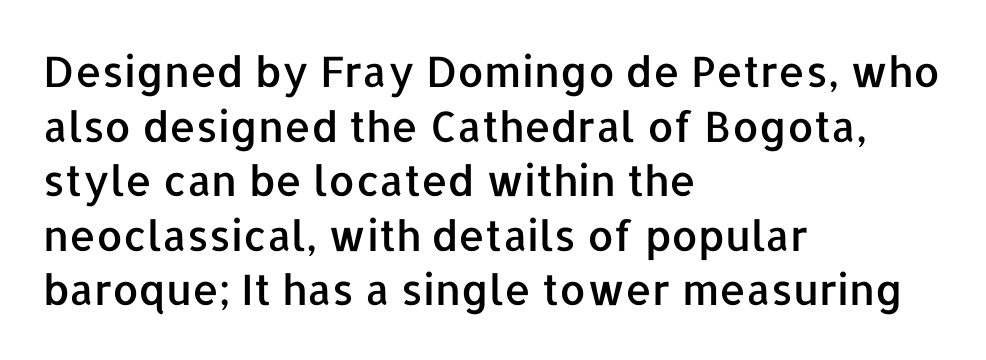
Q: Is the text italic (slanted)? A: No, it is upright.
Q: Is the typeface a serif or a sans-serif typeface? A: Sans-serif.
Q: Is the text underlined? A: No.
Q: How is the paragraph aligned? A: Left-aligned.
Q: Is the spacing between letters normal or unusually wide? A: Normal.
Q: Is the spacing between lines tight, normal or loose? A: Normal.
Q: Width (condensed, normal, or wide)? A: Normal.
Q: Stroke contrast? A: Low.
Q: x-height? A: Medium.
Q: Monospaced? A: No.
